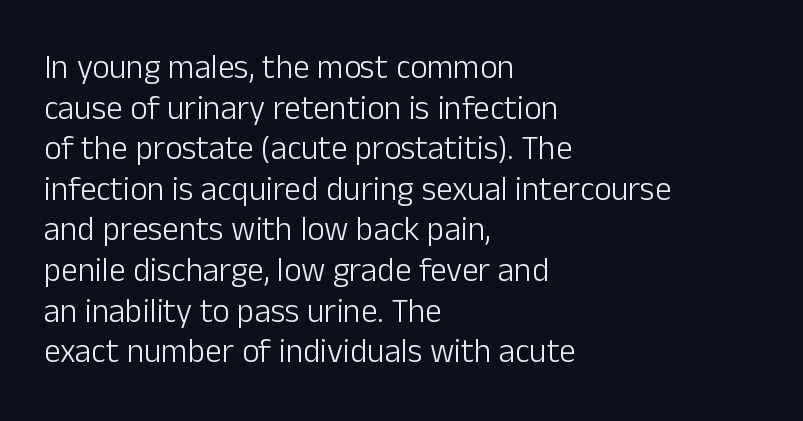
{"serif": "no", "italic": "no", "bold": "no", "weight": "light", "width": "normal", "stroke_contrast": "low", "x_height": "medium", "monospaced": "no", "underline": "no", "align": "left", "line_spacing_ratio": 1.23, "letter_spacing": "normal", "letter_spacing_em": 0.0, "glyph_px": 33}
